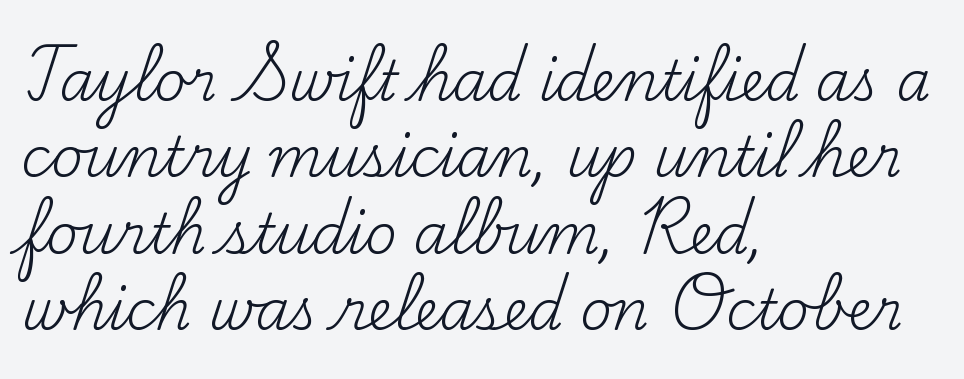
{"serif": "yes", "bold": "no", "weight": "regular", "width": "normal", "stroke_contrast": "medium", "x_height": "small", "monospaced": "no", "underline": "no", "align": "left", "line_spacing": "normal", "line_spacing_ratio": 1.39, "letter_spacing": "normal", "letter_spacing_em": 0.0, "glyph_px": 55}
